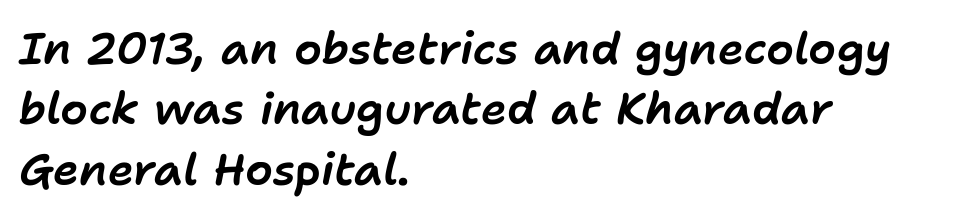
Q: Is the text italic (slanted)? A: Yes, it leans right by about 11 degrees.
Q: Is the text underlined? A: No.
Q: How is the paragraph aligned? A: Left-aligned.
Q: Is the spacing between letters normal or unusually wide? A: Normal.
Q: Is the spacing between lines tight, normal or loose? A: Normal.
Q: Width (condensed, normal, or wide)? A: Normal.
Q: Stroke contrast? A: Low.
Q: x-height? A: Medium.
Q: Monospaced? A: No.
